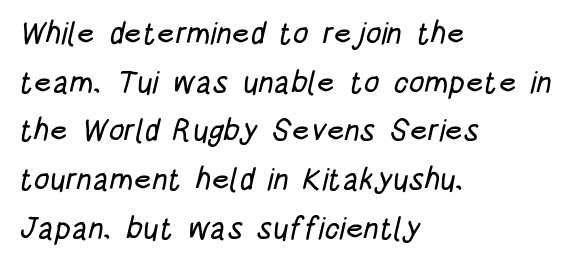
{"serif": "no", "width": "condensed", "stroke_contrast": "low", "x_height": "large", "monospaced": "no", "underline": "no", "align": "left", "line_spacing": "normal", "line_spacing_ratio": 1.57, "letter_spacing": "normal", "letter_spacing_em": 0.0, "glyph_px": 31}
